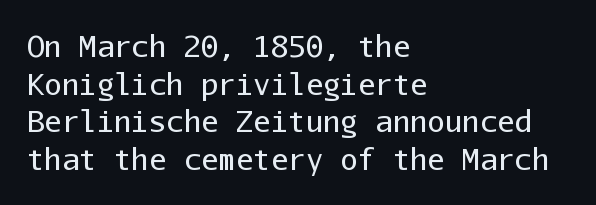
Q: Is the text bold? A: No.
Q: Is the text italic (slanted)? A: No, it is upright.
Q: Is the typeface a serif or a sans-serif typeface? A: Sans-serif.
Q: Is the text underlined? A: No.
Q: How is the paragraph aligned? A: Left-aligned.
Q: Is the spacing between letters normal or unusually wide? A: Normal.
Q: Is the spacing between lines tight, normal or loose? A: Normal.
Q: Width (condensed, normal, or wide)? A: Normal.
Q: Stroke contrast? A: Low.
Q: x-height? A: Medium.
Q: Monospaced? A: Yes.
